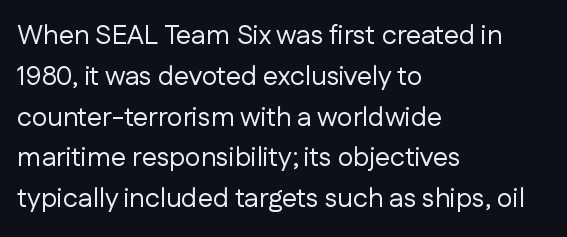
{"italic": "no", "bold": "no", "underline": "no", "align": "left", "line_spacing": "normal", "line_spacing_ratio": 1.51, "letter_spacing": "normal", "letter_spacing_em": 0.0, "glyph_px": 27}
